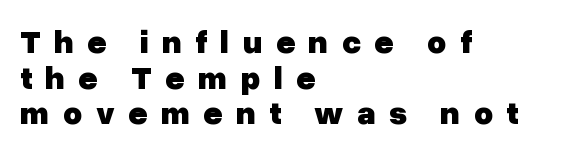
The image shows 33 px heavy sans-serif type, upright; set left-aligned, tight line spacing (1.08x), unusually wide letter spacing (+0.4 em), not underlined; low stroke contrast and a medium x-height.
